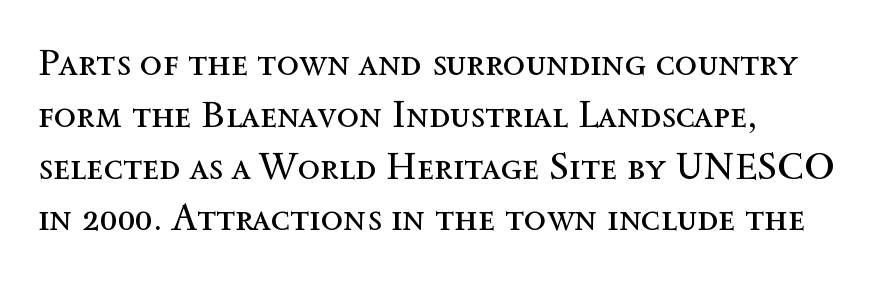
{"italic": "no", "bold": "no", "weight": "regular", "width": "normal", "x_height": "medium", "monospaced": "no", "underline": "no", "align": "left", "line_spacing": "normal", "line_spacing_ratio": 1.4, "letter_spacing": "normal", "letter_spacing_em": 0.0, "glyph_px": 37}
